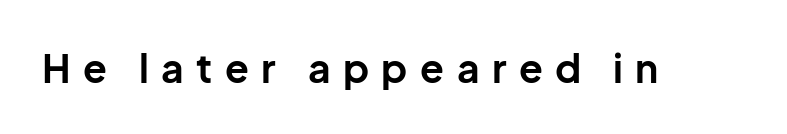
The image shows 39 px bold sans-serif type, upright; set unusually wide letter spacing (+0.32 em), not underlined; low stroke contrast and a medium x-height.
